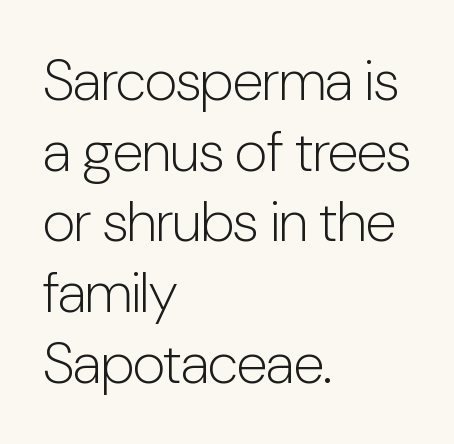
Q: Is the text bold? A: No.
Q: Is the text italic (slanted)? A: No, it is upright.
Q: Is the typeface a serif or a sans-serif typeface? A: Sans-serif.
Q: Is the text underlined? A: No.
Q: How is the paragraph aligned? A: Left-aligned.
Q: Is the spacing between letters normal or unusually wide? A: Normal.
Q: Width (condensed, normal, or wide)? A: Condensed.
Q: Stroke contrast? A: Low.
Q: x-height? A: Medium.
Q: Monospaced? A: No.
